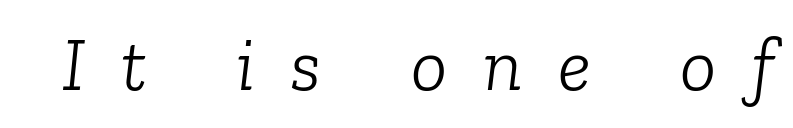
The image shows 76 px light serif type, italic (leaning right); set unusually wide letter spacing (+0.47 em), not underlined; low stroke contrast and a medium x-height.
